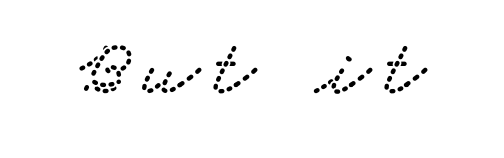
Small tapered or slab feet sit at the stroke ends, so this counts as serif. Is this a fixed-width face? No — the glyphs have proportional, varying widths. Descenders hang freely into open space.
